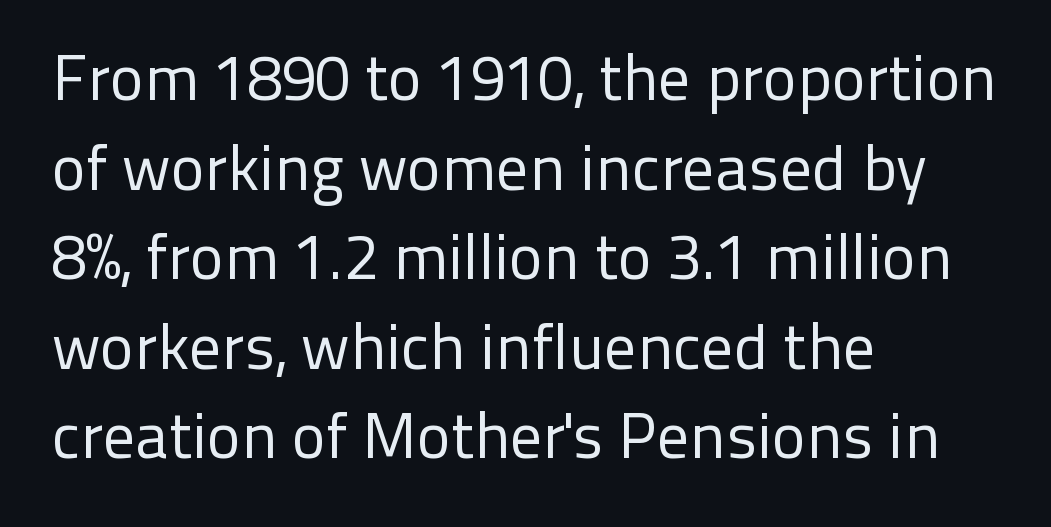
The image shows 64 px regular-weight sans-serif type, upright; set left-aligned, normal line spacing (1.4x), normal letter spacing, not underlined; low stroke contrast and a medium x-height.
